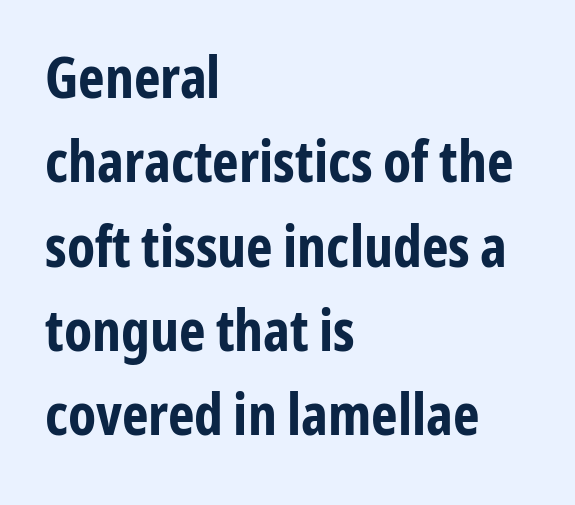
Q: Is the text bold? A: Yes.
Q: Is the text italic (slanted)? A: No, it is upright.
Q: Is the typeface a serif or a sans-serif typeface? A: Sans-serif.
Q: Is the text underlined? A: No.
Q: How is the paragraph aligned? A: Left-aligned.
Q: Is the spacing between letters normal or unusually wide? A: Normal.
Q: Is the spacing between lines tight, normal or loose? A: Normal.
Q: Width (condensed, normal, or wide)? A: Condensed.
Q: Stroke contrast? A: Low.
Q: x-height? A: Medium.
Q: Monospaced? A: No.
